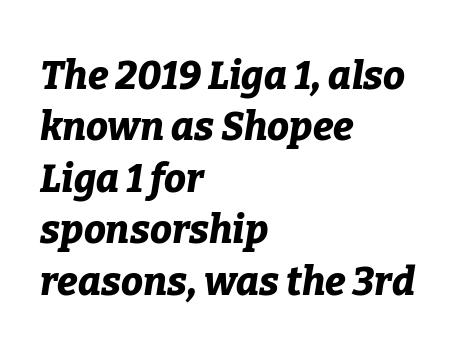
{"italic": "yes", "lean": "right", "slant_degrees": 9, "bold": "yes", "weight": "bold", "width": "normal", "stroke_contrast": "low", "x_height": "medium", "monospaced": "no", "underline": "no", "align": "left", "line_spacing": "normal", "line_spacing_ratio": 1.32, "letter_spacing": "normal", "letter_spacing_em": 0.0, "glyph_px": 39}
